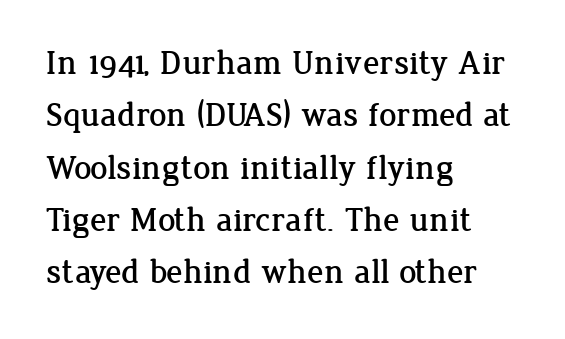
Baseline-to-baseline distance is the conventional proportion of letter height. Proportional: the letters do not fall into vertical columns. When letters stand straight like this, we call the style roman or upright. Classification — serif.
